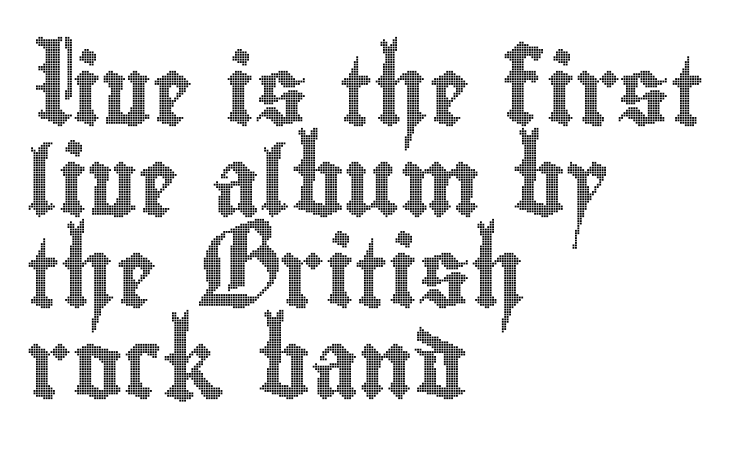
{"italic": "no", "width": "condensed", "x_height": "small", "monospaced": "no", "underline": "no", "align": "left", "line_spacing": "normal", "line_spacing_ratio": 1.34, "letter_spacing": "normal", "letter_spacing_em": 0.0, "glyph_px": 68}
